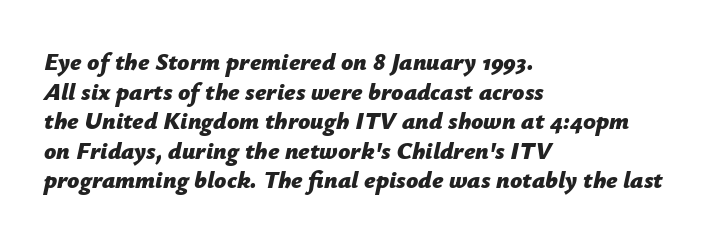
{"italic": "yes", "lean": "right", "slant_degrees": 12, "bold": "yes", "underline": "no", "align": "left", "line_spacing_ratio": 1.23, "letter_spacing": "normal", "letter_spacing_em": 0.0, "glyph_px": 24}
